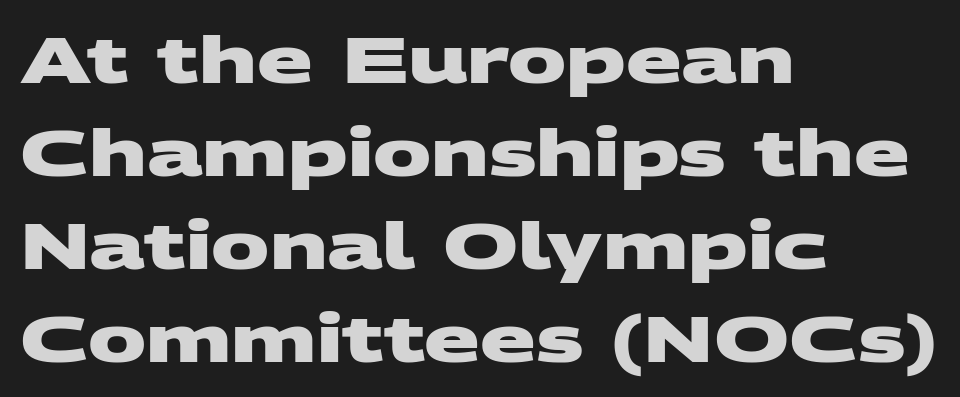
Q: Is the text bold? A: Yes.
Q: Is the typeface a serif or a sans-serif typeface? A: Sans-serif.
Q: Is the text underlined? A: No.
Q: How is the paragraph aligned? A: Left-aligned.
Q: Is the spacing between letters normal or unusually wide? A: Normal.
Q: Is the spacing between lines tight, normal or loose? A: Normal.
Q: Width (condensed, normal, or wide)? A: Wide.
Q: Stroke contrast? A: Medium.
Q: x-height? A: Large.
Q: Monospaced? A: No.
